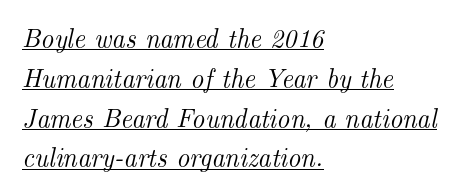
Q: Is the text italic (slanted)? A: Yes, it leans right by about 14 degrees.
Q: Is the text underlined? A: Yes.
Q: How is the paragraph aligned? A: Left-aligned.
Q: Is the spacing between letters normal or unusually wide? A: Normal.
Q: Is the spacing between lines tight, normal or loose? A: Normal.
